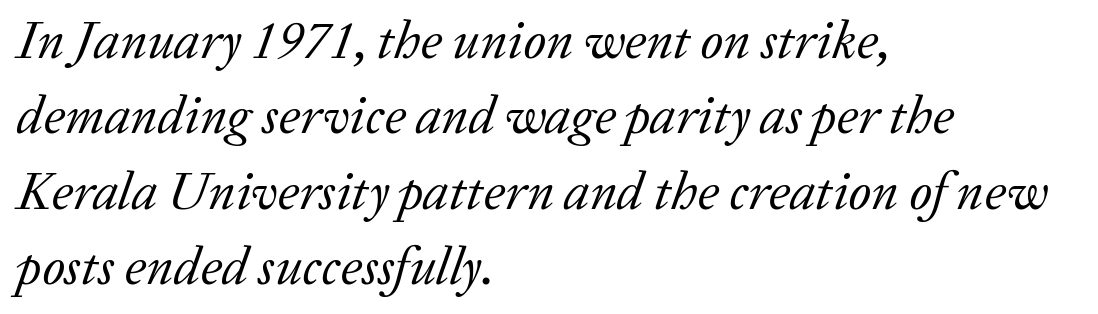
The image shows 53 px regular-weight serif type, italic (leaning right); set left-aligned, normal line spacing (1.42x), normal letter spacing, not underlined; low stroke contrast and a medium x-height.
